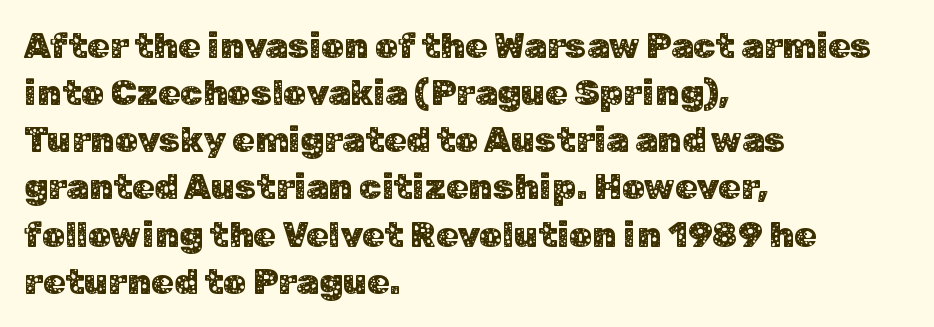
{"serif": "no", "italic": "no", "width": "normal", "stroke_contrast": "low", "x_height": "medium", "monospaced": "no", "underline": "no", "align": "left", "line_spacing": "normal", "line_spacing_ratio": 1.31, "letter_spacing": "normal", "letter_spacing_em": 0.0, "glyph_px": 36}
